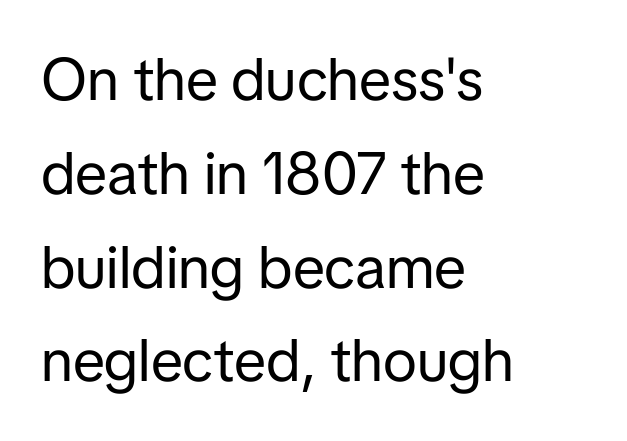
The image shows 59 px regular-weight sans-serif type, upright; set left-aligned, normal line spacing (1.59x), normal letter spacing, not underlined; low stroke contrast and a medium x-height.
